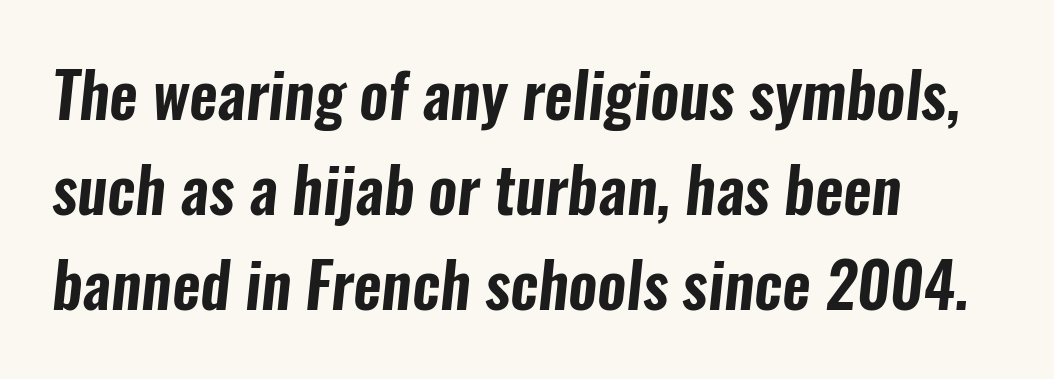
{"serif": "no", "width": "condensed", "stroke_contrast": "low", "x_height": "medium", "monospaced": "no", "underline": "no", "align": "left", "line_spacing": "normal", "line_spacing_ratio": 1.53, "letter_spacing": "normal", "letter_spacing_em": 0.0, "glyph_px": 62}
